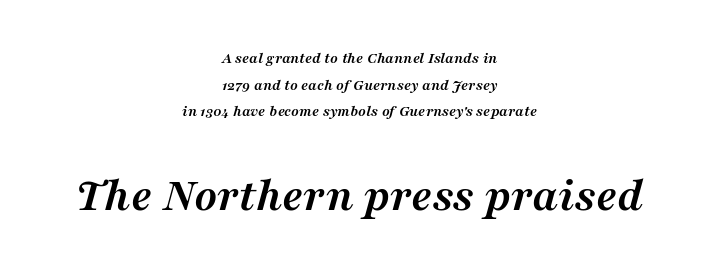
The image shows 48 px semibold serif type, italic (leaning right); set centered, normal line spacing (1.67x), normal letter spacing, not underlined; the second (bottom) block is 3.0x larger; medium stroke contrast and a medium x-height.
